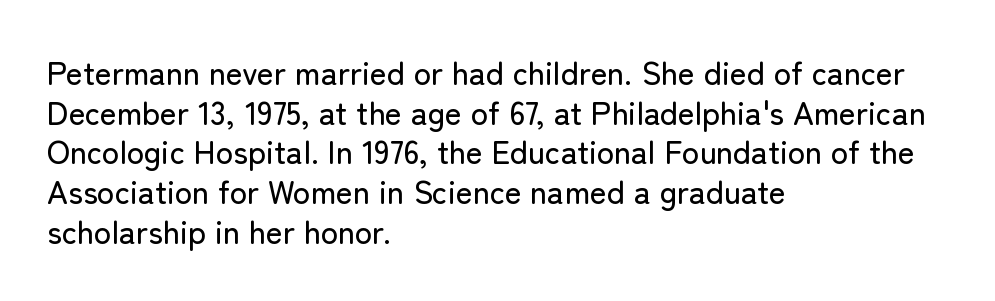
The image shows 32 px sans-serif type, upright; set left-aligned, line spacing 1.24x, normal letter spacing, not underlined; low stroke contrast and a medium x-height.
